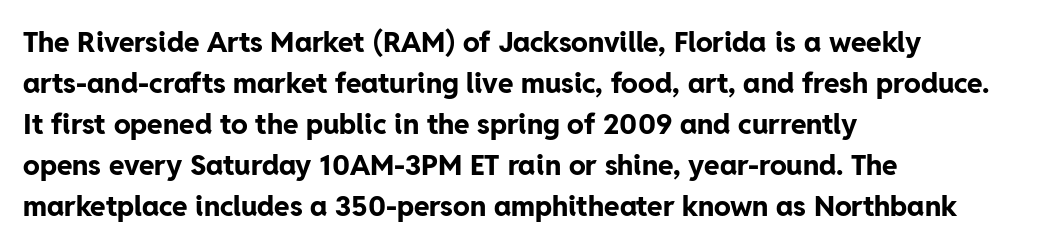
Q: Is the text bold? A: Yes.
Q: Is the text italic (slanted)? A: No, it is upright.
Q: Is the typeface a serif or a sans-serif typeface? A: Sans-serif.
Q: Is the text underlined? A: No.
Q: How is the paragraph aligned? A: Left-aligned.
Q: Is the spacing between letters normal or unusually wide? A: Normal.
Q: Is the spacing between lines tight, normal or loose? A: Normal.
Q: Width (condensed, normal, or wide)? A: Normal.
Q: Stroke contrast? A: Low.
Q: x-height? A: Medium.
Q: Monospaced? A: No.
